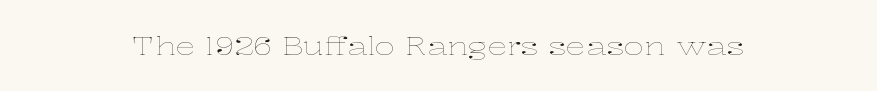
{"italic": "no", "bold": "no", "underline": "no", "align": "center", "letter_spacing": "normal", "letter_spacing_em": 0.0, "glyph_px": 25}
